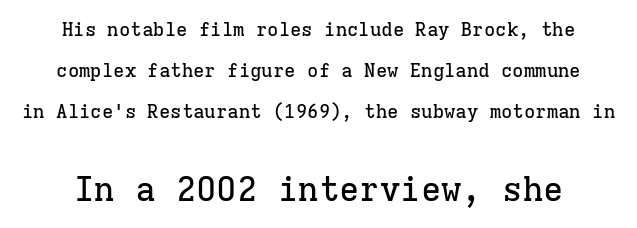
Q: Is the text italic (slanted)? A: No, it is upright.
Q: Is the typeface a serif or a sans-serif typeface? A: Serif.
Q: Is the text underlined? A: No.
Q: Is the spacing between letters normal or unusually wide? A: Normal.
Q: Is the spacing between lines tight, normal or loose? A: Loose.
Q: Which block of text is set in a larger size, the first (top) or the second (bottom)? A: The second (bottom) one.
Q: Width (condensed, normal, or wide)? A: Normal.
Q: Stroke contrast? A: Low.
Q: x-height? A: Medium.
Q: Monospaced? A: Yes.
